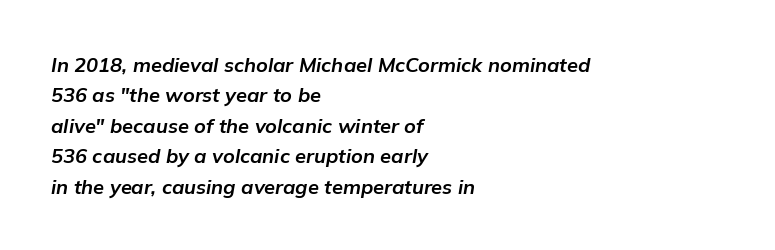
{"italic": "yes", "lean": "right", "slant_degrees": 9, "bold": "yes", "underline": "no", "align": "left", "line_spacing": "normal", "line_spacing_ratio": 1.52, "letter_spacing": "normal", "letter_spacing_em": 0.0, "glyph_px": 20}
